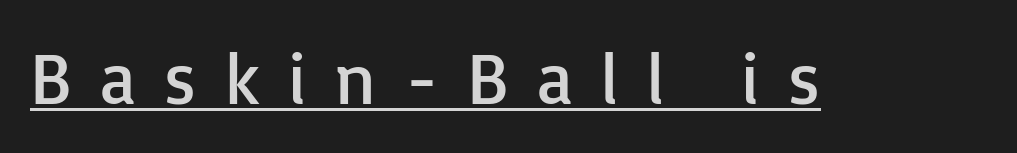
The gaps between neighbouring characters are conspicuously large. Rendered with straight, roman letterforms. Note the varied advance widths — an 'i' is clearly narrower than an 'm'. The typeface has the unassuming heft of standard copy or less. Are there feet on the stems? There aren't — it's a sans. Every word sits above its own underline.
